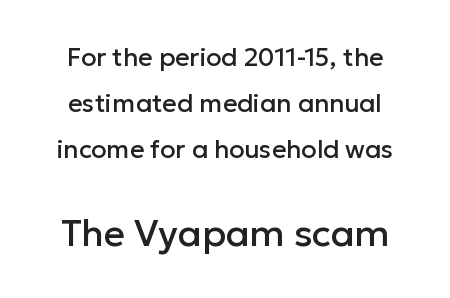
{"serif": "no", "italic": "no", "width": "normal", "stroke_contrast": "low", "x_height": "medium", "monospaced": "no", "underline": "no", "line_spacing_ratio": 1.84, "letter_spacing": "normal", "letter_spacing_em": 0.0, "larger_block": "second", "size_ratio": 1.48, "glyph_px": 37}
